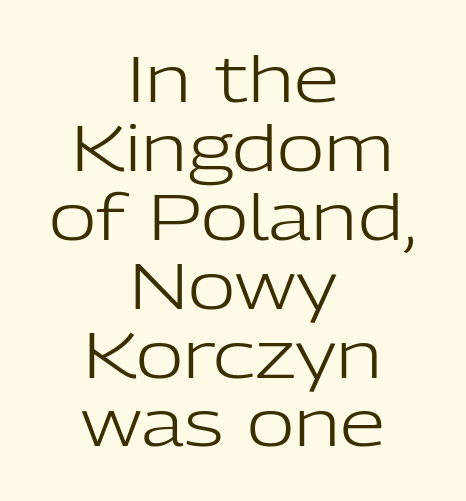
{"serif": "no", "italic": "no", "bold": "no", "weight": "light", "width": "normal", "stroke_contrast": "low", "x_height": "medium", "monospaced": "no", "underline": "no", "align": "center", "line_spacing": "tight", "line_spacing_ratio": 1.06, "letter_spacing": "normal", "letter_spacing_em": 0.0, "glyph_px": 65}
